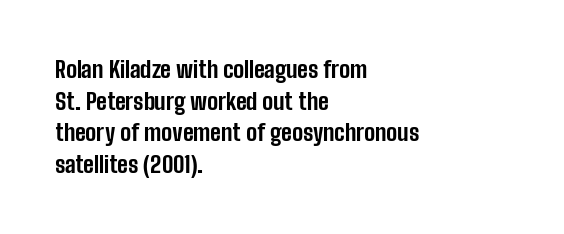
The lines are quadded left. Regular leading. Nothing unusual about the tracking: characters are spaced as the font intends. The font is running at its bold setting. Tall strokes in this sample are plumb rather than angled.
